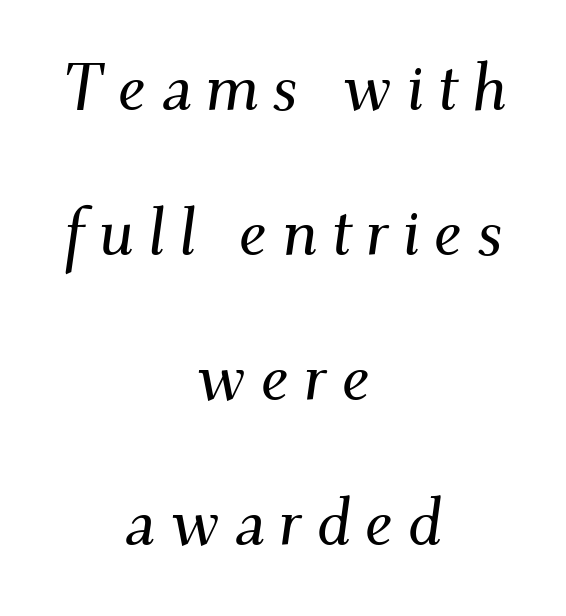
{"serif": "yes", "italic": "yes", "lean": "right", "slant_degrees": 9, "width": "normal", "stroke_contrast": "medium", "x_height": "small", "monospaced": "no", "underline": "no", "align": "center", "line_spacing": "loose", "line_spacing_ratio": 2.23, "letter_spacing": "wide", "letter_spacing_em": 0.21, "glyph_px": 65}
